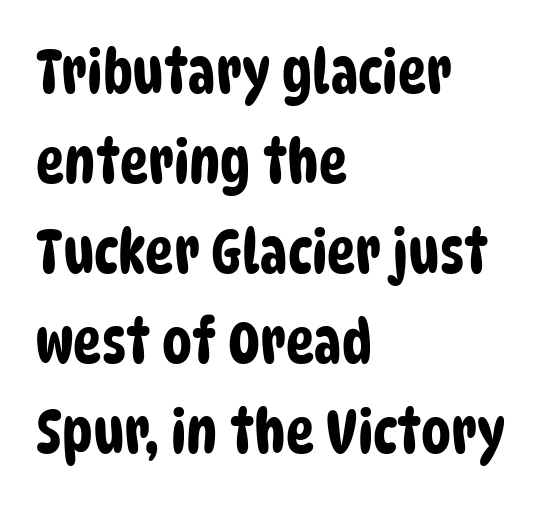
The glyphs are unaccompanied by any horizontal stroke below them. The letters sit at their default tracking, neither squeezed nor spread. You could not count columns in this text — the font is proportionally spaced. Serif or sans? Sans — the stroke terminals are bare. Is the block centered? No — it sits flush against the left margin. Students, observe: this is what conventionally led text looks like.
